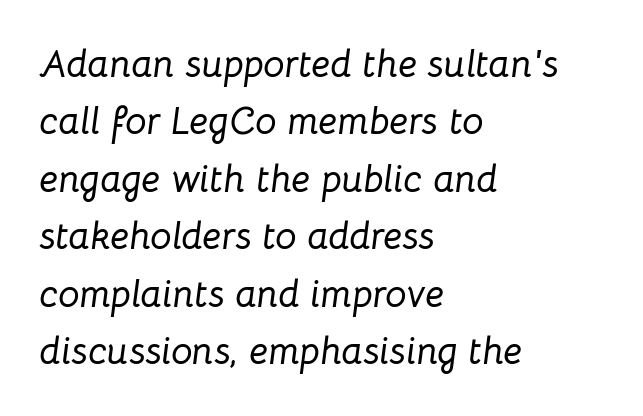
{"italic": "yes", "lean": "right", "slant_degrees": 8, "width": "normal", "stroke_contrast": "low", "x_height": "medium", "monospaced": "no", "underline": "no", "align": "left", "line_spacing": "normal", "line_spacing_ratio": 1.51, "letter_spacing": "normal", "letter_spacing_em": 0.0, "glyph_px": 38}
